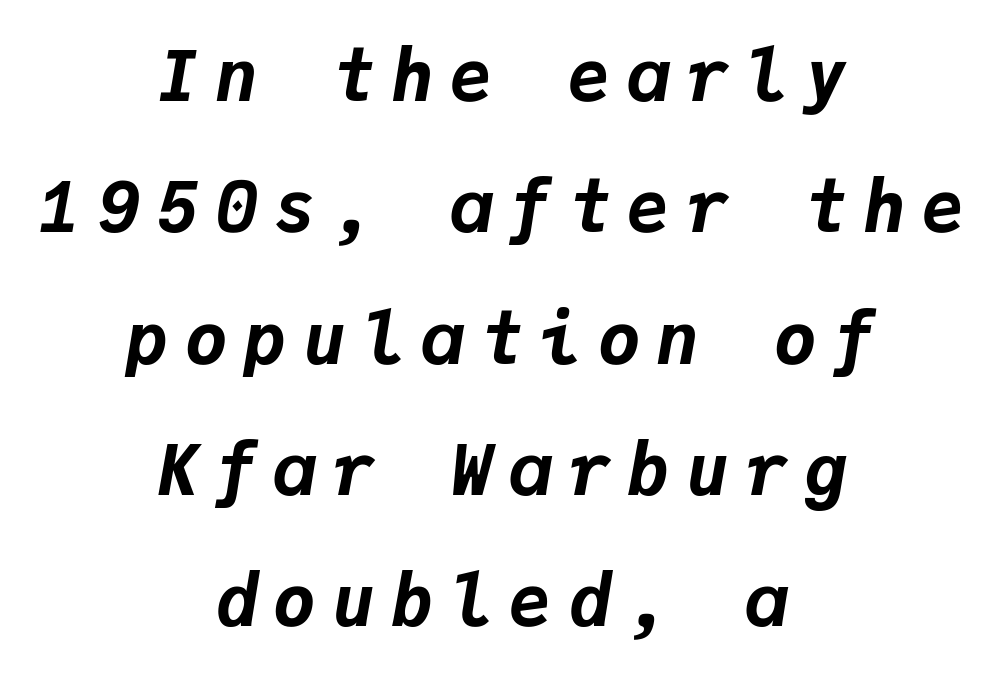
The image shows 71 px bold type, italic (leaning right), monospaced; set centered, line spacing 1.85x, unusually wide letter spacing (+0.23 em), not underlined; low stroke contrast and a medium x-height.
